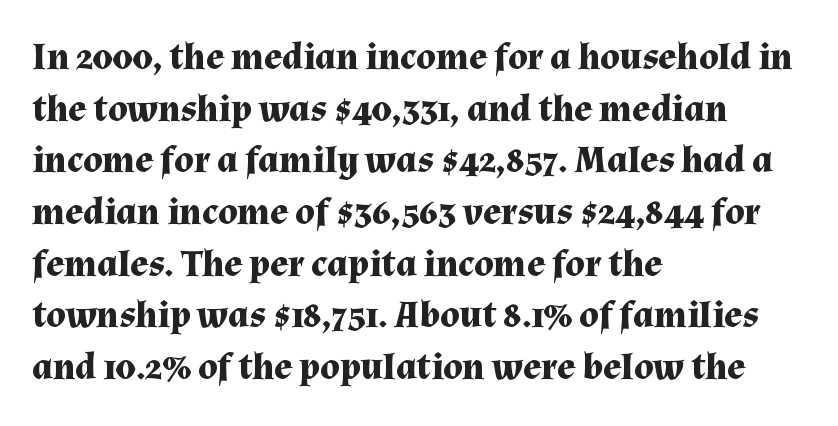
The lines in this sample share a left origin and differ only in where they stop. Ordinary non-slanted type is in use. Check the space under the baseline: it is left empty. These lines keep a tight, regular rhythm from letter to letter. The type family on display is of the serif kind. The rows are spaced the way most documents space them.
